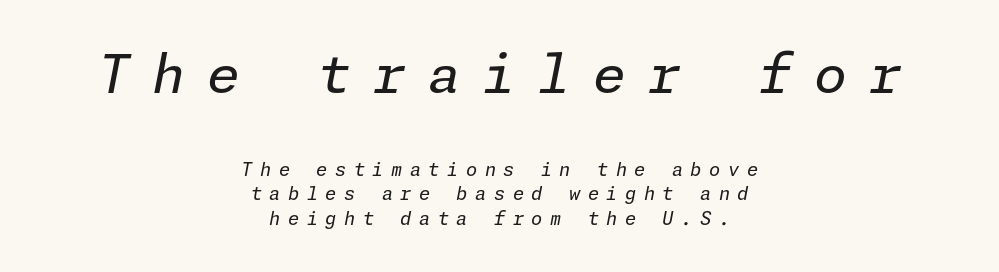
Look at the glyph heights: the upper group is clearly the bigger setting. The strip under each line holds only bare page. A typesetter would mark this as italic. Each new line begins a customary step beneath the previous one.
